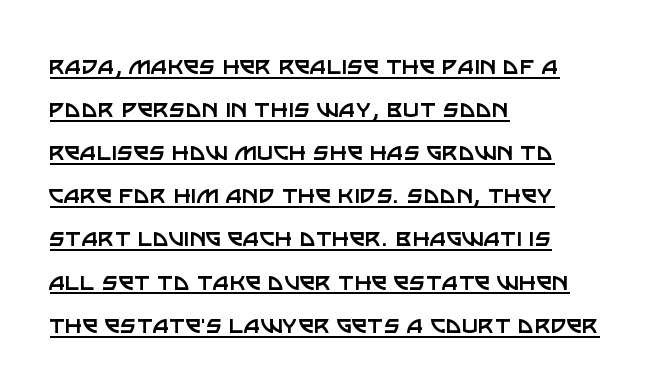
Does the copy run flush right? No — it runs flush left. A typesetter would call this leading conventional body-copy spacing. This sample uses a sans-serif face. Proportional: the letters do not fall into vertical columns.
